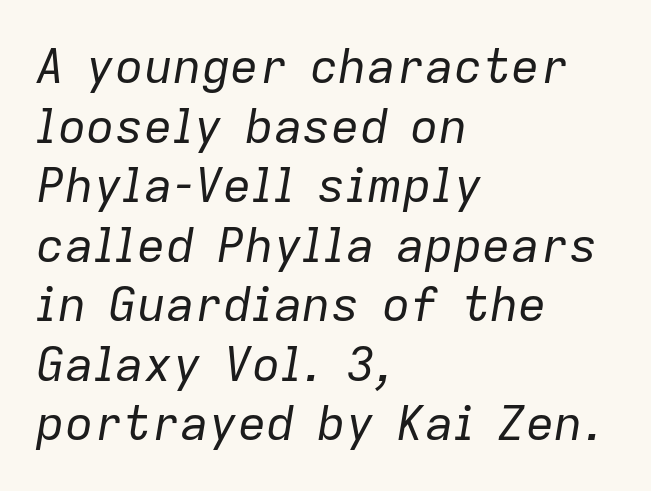
Q: Is the text bold? A: No.
Q: Is the text italic (slanted)? A: Yes, it leans right by about 9 degrees.
Q: Is the text underlined? A: No.
Q: How is the paragraph aligned? A: Left-aligned.
Q: Is the spacing between letters normal or unusually wide? A: Normal.
Q: Width (condensed, normal, or wide)? A: Normal.
Q: Stroke contrast? A: Low.
Q: x-height? A: Medium.
Q: Monospaced? A: No.
